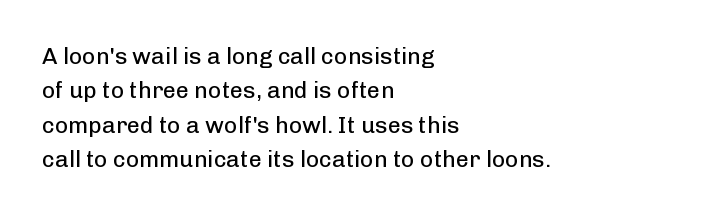
The image shows 23 px text type, upright; set left-aligned, normal line spacing (1.49x), normal letter spacing, not underlined.
